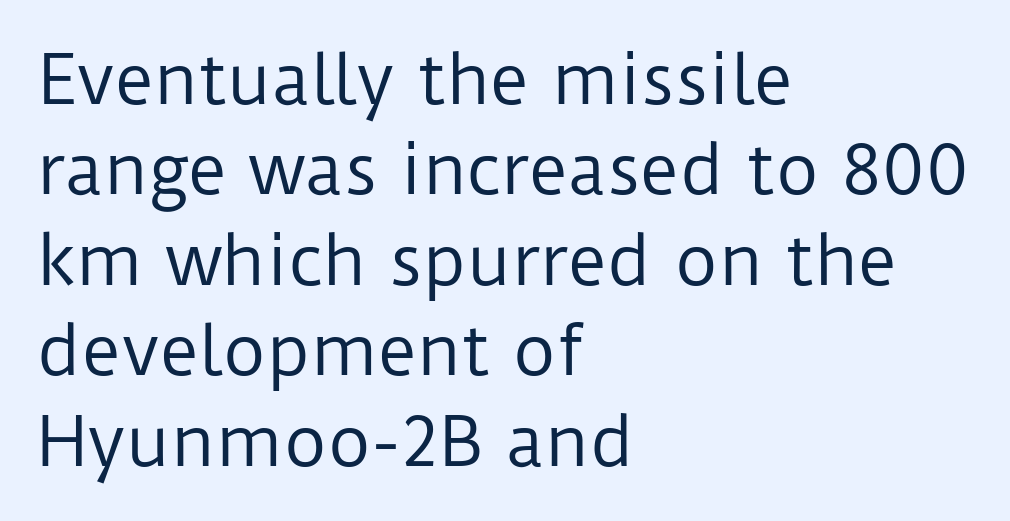
{"serif": "no", "italic": "no", "bold": "no", "weight": "regular", "width": "normal", "stroke_contrast": "low", "x_height": "medium", "monospaced": "no", "underline": "no", "align": "left", "line_spacing": "normal", "line_spacing_ratio": 1.35, "letter_spacing": "normal", "letter_spacing_em": 0.0, "glyph_px": 67}
